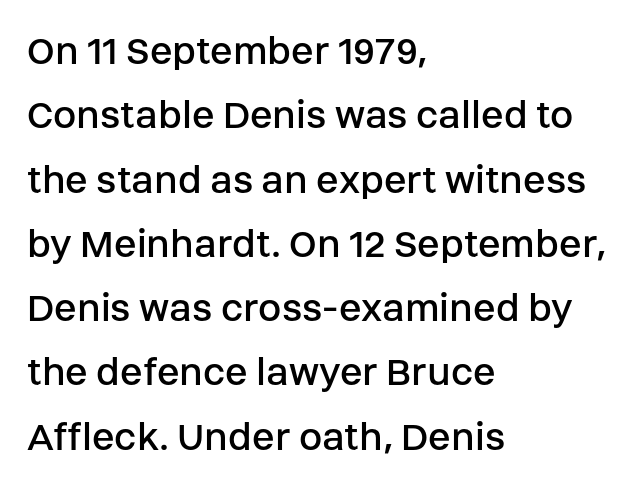
{"serif": "no", "italic": "no", "bold": "no", "weight": "regular", "width": "normal", "stroke_contrast": "low", "x_height": "large", "monospaced": "no", "underline": "no", "align": "left", "line_spacing": "normal", "line_spacing_ratio": 1.53, "letter_spacing": "normal", "letter_spacing_em": 0.0, "glyph_px": 42}
